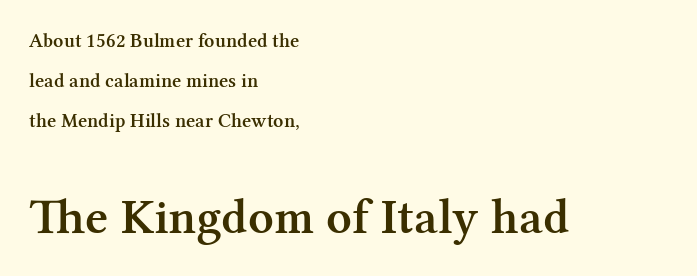
The image shows 50 px semibold serif type, upright; set left-aligned, loose line spacing (1.99x), normal letter spacing, not underlined; the second (bottom) block is 2.5x larger; medium stroke contrast and a medium x-height.
